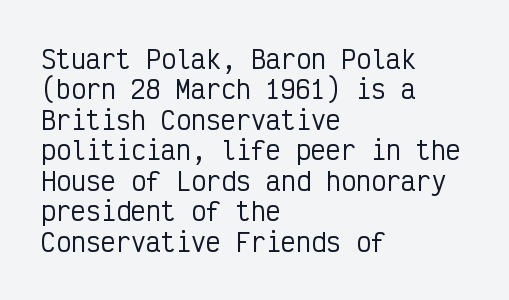
The typography opts for an upright posture over an oblique one. The letterforms sit shoulder to shoulder at normal distance. Compared with a centered layout, this one pins lines to the left instead. Descenders are the only things crossing below the line.
